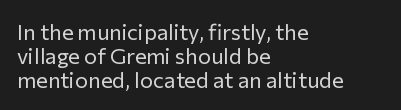
The image shows 22 px text type, upright; set left-aligned, tight line spacing (1.08x), normal letter spacing, not underlined.
